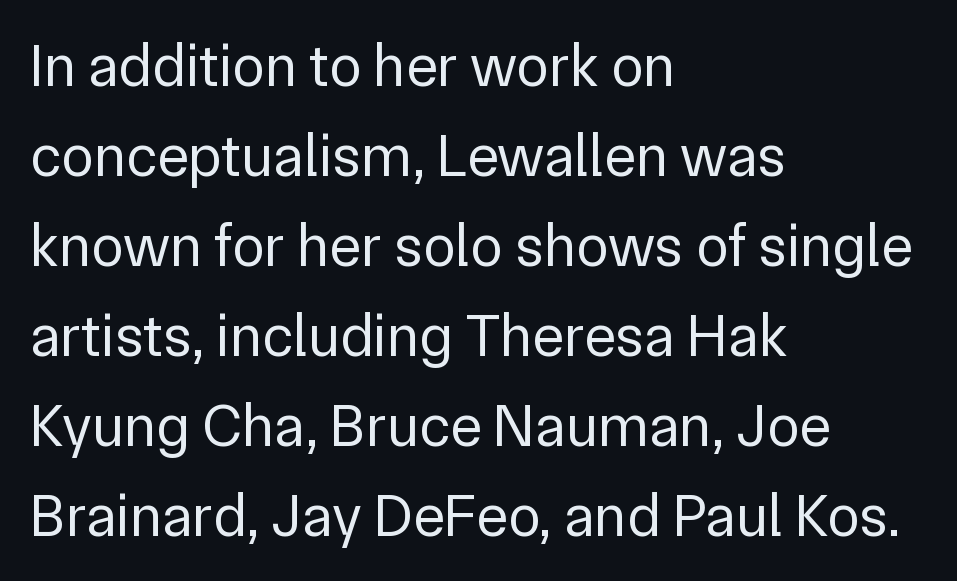
The image shows 60 px regular-weight sans-serif type, upright; set left-aligned, normal line spacing (1.5x), normal letter spacing, not underlined; low stroke contrast and a medium x-height.
